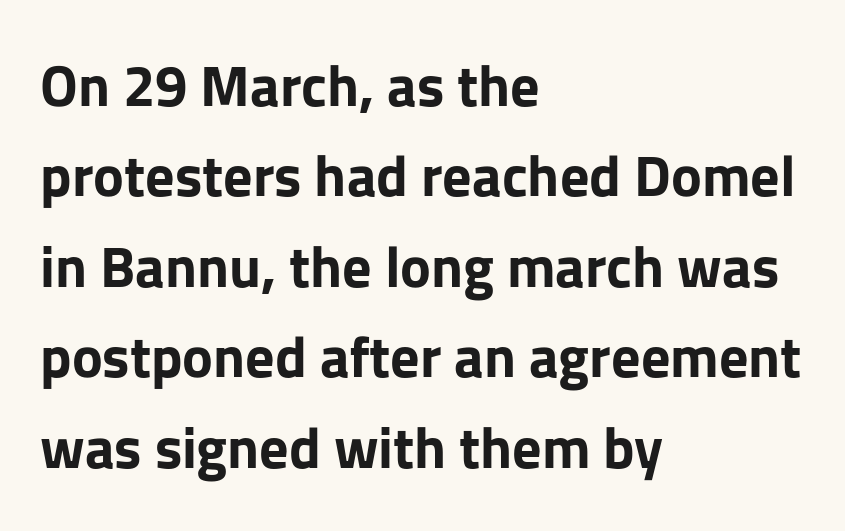
The image shows 58 px bold sans-serif type, upright; set left-aligned, normal line spacing (1.56x), normal letter spacing, not underlined; low stroke contrast and a medium x-height.
